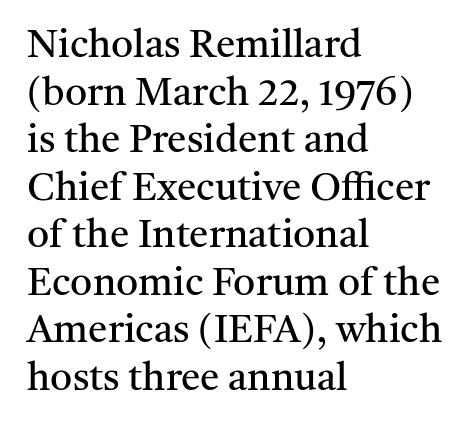
Stroke thickness stays within the range of a standard reading face or lighter. Do the letters lean? They stand straight. The face used here is proportionally spaced, like ordinary book or web type. These lines are set flush left with a ragged right edge. Type without underlining. I'd call this a serif setting — the letters wear small feet.
